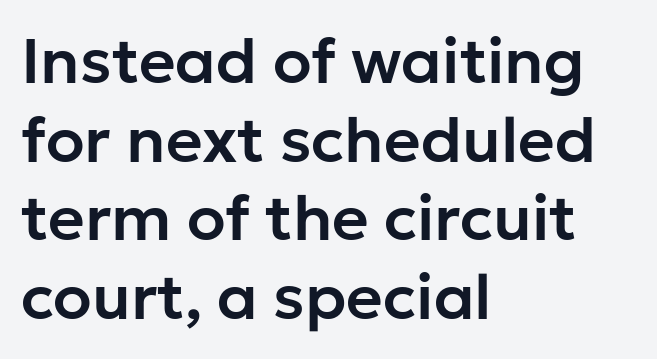
The image shows 63 px sans-serif type, upright; set left-aligned, normal line spacing (1.25x), normal letter spacing, not underlined; low stroke contrast and a medium x-height.
